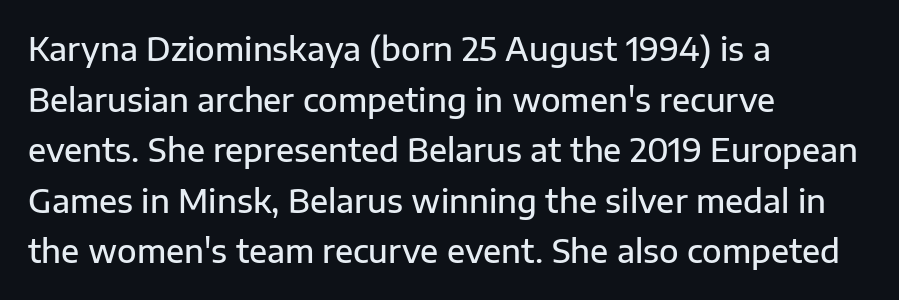
The image shows 32 px semibold sans-serif type, upright; set left-aligned, normal line spacing (1.58x), normal letter spacing, not underlined; low stroke contrast and a medium x-height.
